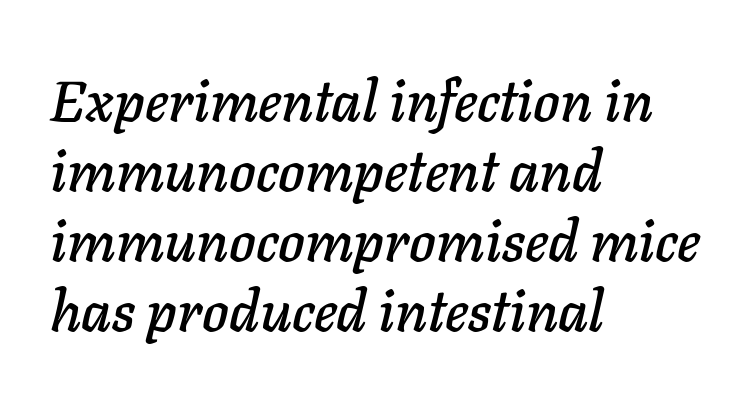
Q: Is the text italic (slanted)? A: Yes, it leans right by about 11 degrees.
Q: Is the text underlined? A: No.
Q: How is the paragraph aligned? A: Left-aligned.
Q: Is the spacing between letters normal or unusually wide? A: Normal.
Q: Width (condensed, normal, or wide)? A: Normal.
Q: Stroke contrast? A: Low.
Q: x-height? A: Medium.
Q: Monospaced? A: No.
